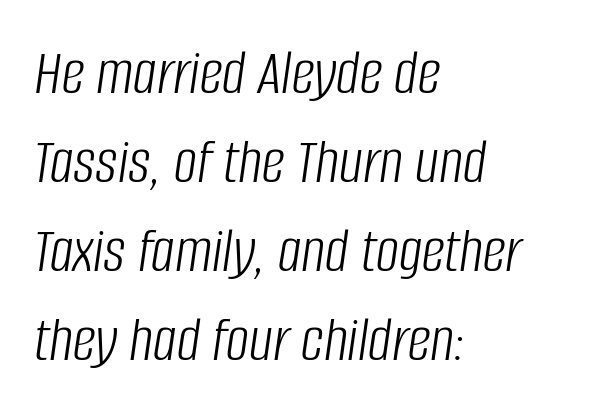
{"italic": "yes", "lean": "right", "slant_degrees": 8, "bold": "no", "weight": "light", "width": "condensed", "stroke_contrast": "low", "x_height": "large", "monospaced": "no", "underline": "no", "align": "left", "line_spacing": "normal", "line_spacing_ratio": 1.37, "letter_spacing": "normal", "letter_spacing_em": 0.0, "glyph_px": 65}
